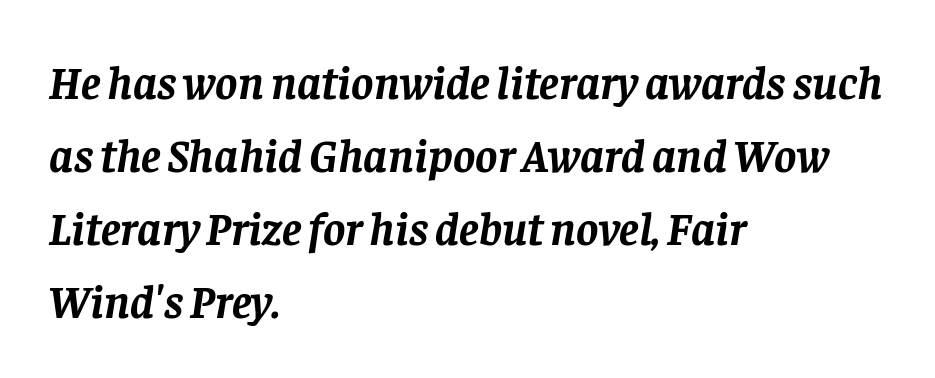
The image shows 47 px semibold serif type, italic (leaning right); set left-aligned, normal line spacing (1.55x), normal letter spacing, not underlined; low stroke contrast and a large x-height.
